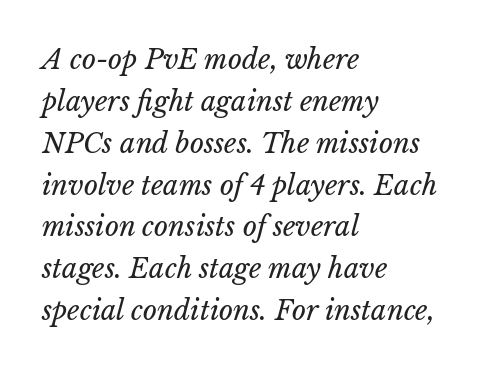
Alignment: flush left. The specimen reads as italic at a glance. Ink coverage per letter is moderate at most. Observe the ordinary spacing: letters are neighbours, not strangers. A normal amount of white space separates one row of letters from the next. Descenders hang freely into open space.
